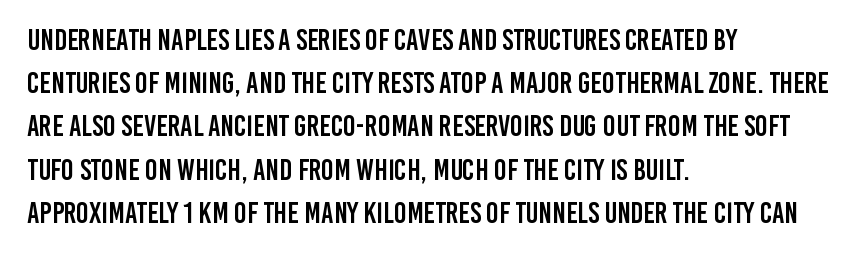
The face used here is a sans, in the tradition of grotesques and geometrics. A typesetter would mark this as roman, not italic. How are the letters spaced? Ordinarily, with no added tracking. Notice how descenders clear the ascenders below comfortably — that's standard leading. The typesetter chose a ragged-right arrangement here. The passage shown is typed in a proportional face where columns would drift.
